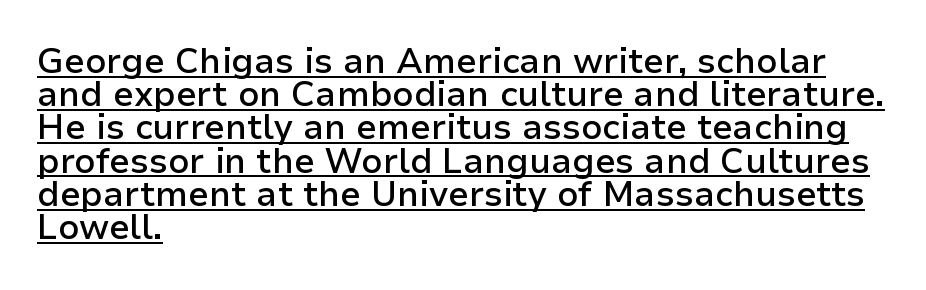
Bold? Not quite — semibold, heavier than regular but stopping short. This is underlined copy, the kind a proofreader might mark for attention. This sample uses a sans-serif face. Successive baselines arrive quickly, one right under another.
